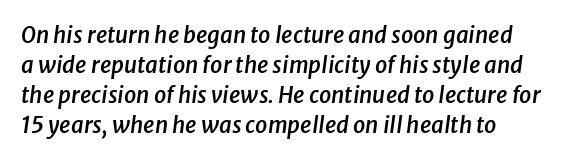
{"italic": "yes", "lean": "right", "slant_degrees": 8, "bold": "semi", "underline": "no", "line_spacing": "normal", "line_spacing_ratio": 1.36, "letter_spacing": "normal", "letter_spacing_em": 0.0, "glyph_px": 22}
